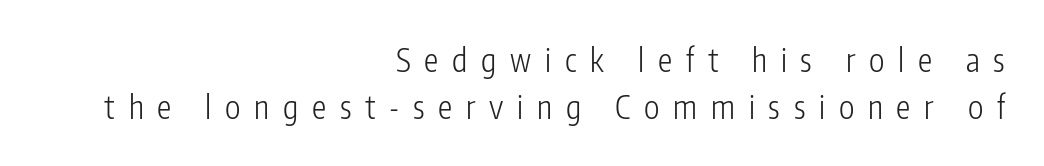
The image shows 32 px light, condensed sans-serif type, upright; set right-aligned, normal line spacing (1.46x), unusually wide letter spacing (+0.43 em), not underlined; low stroke contrast and a medium x-height.
